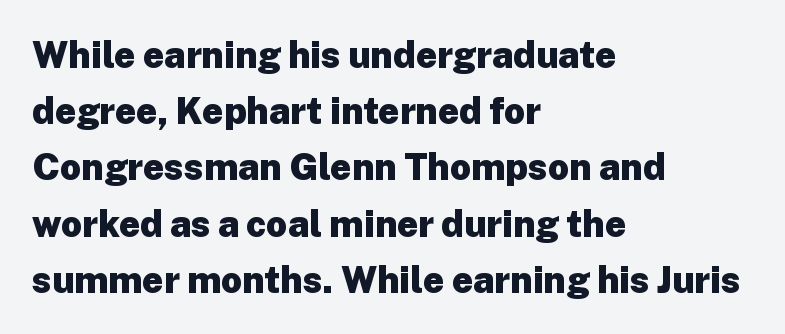
The image shows 37 px heavy sans-serif type, upright; set left-aligned, normal line spacing (1.52x), normal letter spacing, not underlined; low stroke contrast and a medium x-height.
